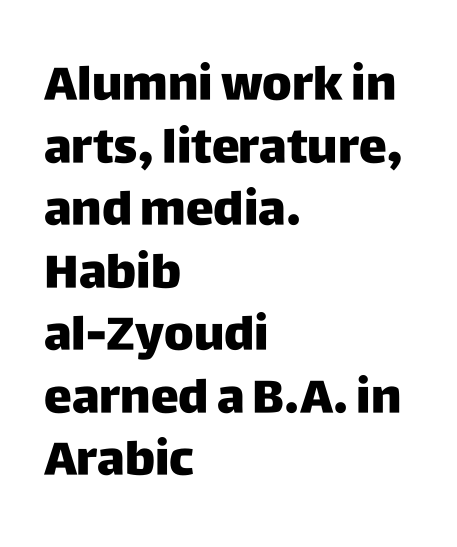
Q: Is the text bold? A: Yes.
Q: Is the text italic (slanted)? A: No, it is upright.
Q: Is the typeface a serif or a sans-serif typeface? A: Sans-serif.
Q: Is the text underlined? A: No.
Q: How is the paragraph aligned? A: Left-aligned.
Q: Is the spacing between letters normal or unusually wide? A: Normal.
Q: Is the spacing between lines tight, normal or loose? A: Normal.
Q: Width (condensed, normal, or wide)? A: Normal.
Q: Stroke contrast? A: Low.
Q: x-height? A: Large.
Q: Monospaced? A: No.
